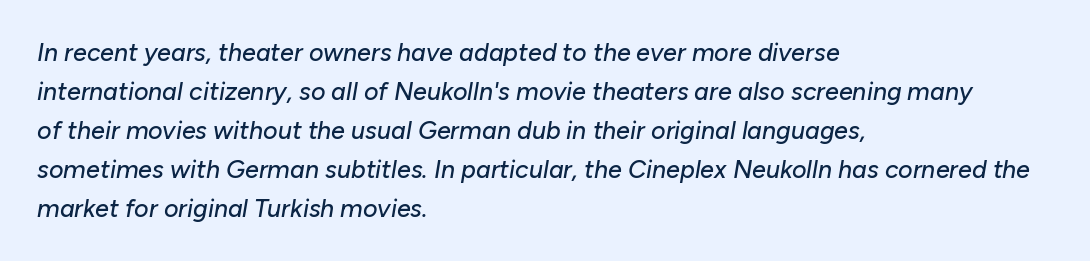
Descender tails drop into unmarked territory. This sample keeps an unexceptional amount of space between lines. The glyphs look as if they've been sheared to an angle. Does the copy run flush right? No — it runs flush left.
